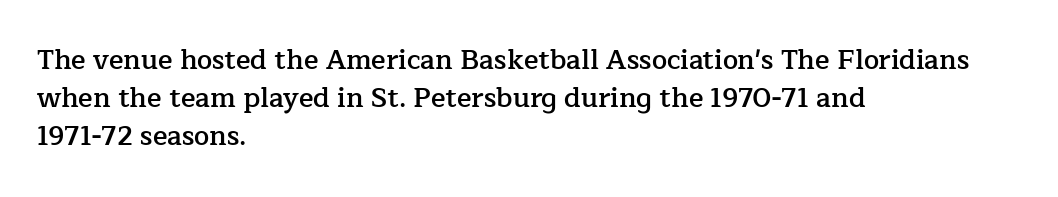
Q: Is the text bold? A: Semi-bold.
Q: Is the text italic (slanted)? A: No, it is upright.
Q: Is the text underlined? A: No.
Q: How is the paragraph aligned? A: Left-aligned.
Q: Is the spacing between letters normal or unusually wide? A: Normal.
Q: Is the spacing between lines tight, normal or loose? A: Normal.
